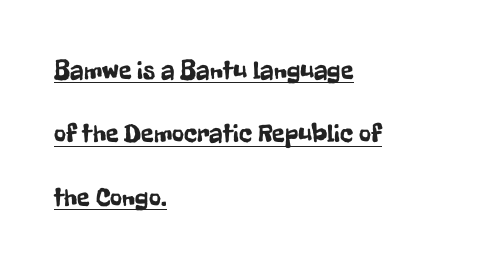
Every word sits above its own underline. Observe the ordinary spacing: letters are neighbours, not strangers. Is there any slant? The stems are plumb. Each line starts at the same left margin while the right side varies. If you measured baseline to baseline, you'd find a long distance.
